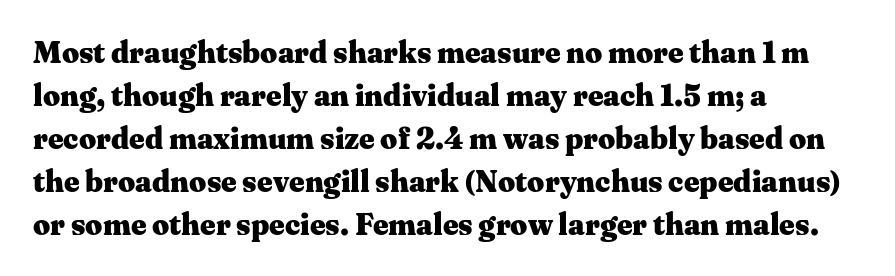
{"serif": "yes", "italic": "no", "bold": "yes", "weight": "heavy", "width": "wide", "stroke_contrast": "medium", "x_height": "medium", "monospaced": "no", "underline": "no", "align": "left", "line_spacing": "normal", "line_spacing_ratio": 1.43, "letter_spacing": "normal", "letter_spacing_em": 0.0, "glyph_px": 30}
